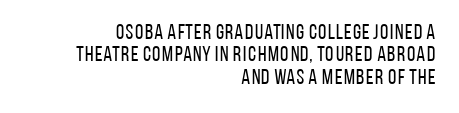
Q: Is the text bold? A: No.
Q: Is the text italic (slanted)? A: No, it is upright.
Q: Is the text underlined? A: No.
Q: How is the paragraph aligned? A: Right-aligned.
Q: Is the spacing between letters normal or unusually wide? A: Normal.
Q: Is the spacing between lines tight, normal or loose? A: Tight.
